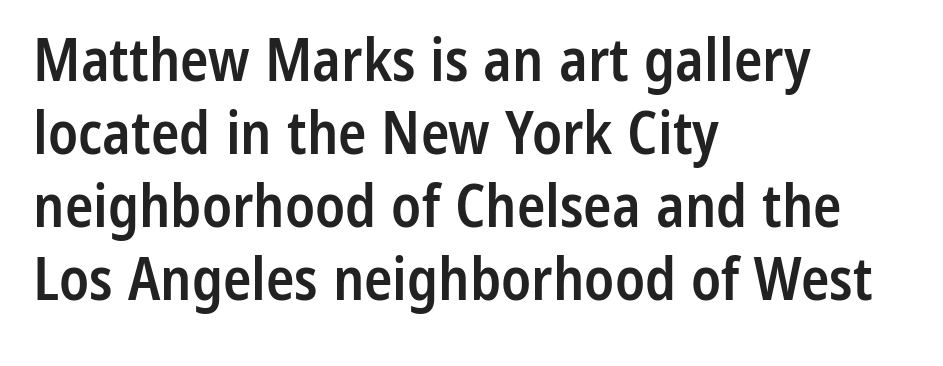
The image shows 59 px semibold, condensed sans-serif type, upright; set left-aligned, line spacing 1.24x, normal letter spacing, not underlined; low stroke contrast and a medium x-height.
